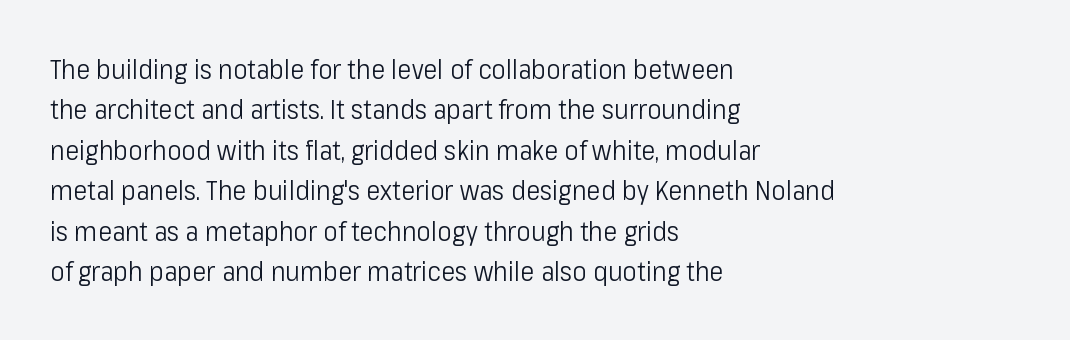
Q: Is the text bold? A: No.
Q: Is the text italic (slanted)? A: No, it is upright.
Q: Is the text underlined? A: No.
Q: How is the paragraph aligned? A: Left-aligned.
Q: Is the spacing between letters normal or unusually wide? A: Normal.
Q: Is the spacing between lines tight, normal or loose? A: Normal.
